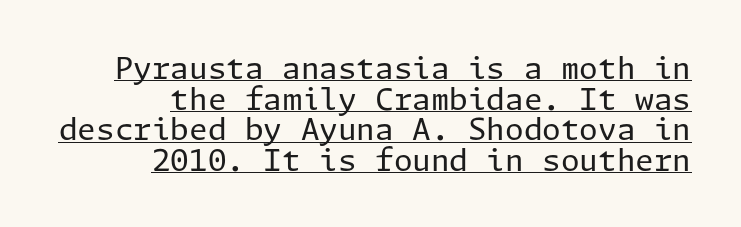
Q: Is the text bold? A: No.
Q: Is the text italic (slanted)? A: No, it is upright.
Q: Is the typeface a serif or a sans-serif typeface? A: Sans-serif.
Q: Is the text underlined? A: Yes.
Q: How is the paragraph aligned? A: Right-aligned.
Q: Is the spacing between letters normal or unusually wide? A: Normal.
Q: Is the spacing between lines tight, normal or loose? A: Tight.
Q: Width (condensed, normal, or wide)? A: Normal.
Q: Stroke contrast? A: Low.
Q: x-height? A: Medium.
